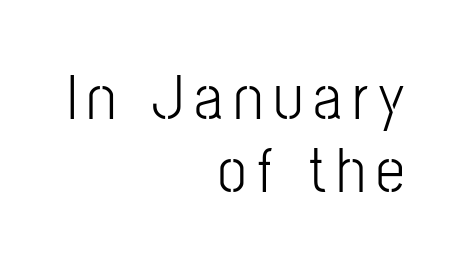
Descenders hang freely into open space. These lines are rendered in a variable-pitch font. Baseline-to-baseline distance is barely more than the letter height. Every character sits straight up, as roman type does.
